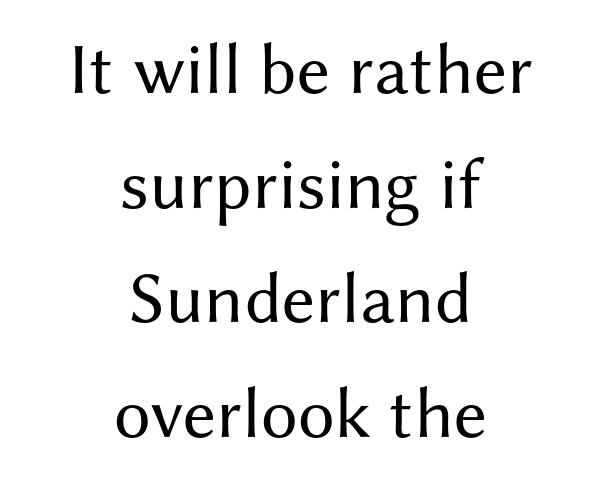
{"serif": "no", "italic": "no", "bold": "no", "weight": "regular", "width": "normal", "stroke_contrast": "medium", "x_height": "medium", "monospaced": "no", "underline": "no", "align": "center", "line_spacing": "normal", "line_spacing_ratio": 1.57, "letter_spacing": "normal", "letter_spacing_em": 0.0, "glyph_px": 73}
